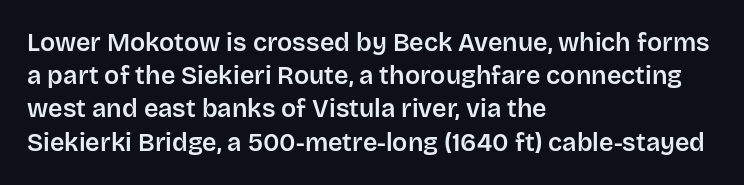
The image shows 25 px text type, upright; set left-aligned, normal line spacing (1.33x), normal letter spacing, not underlined.
